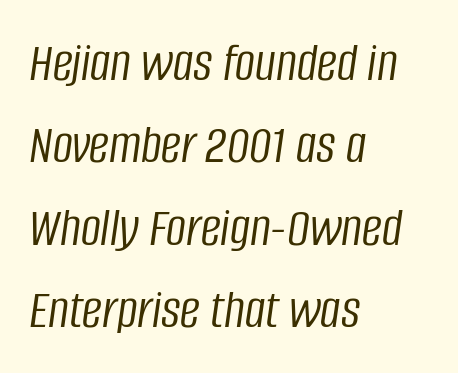
Decoration check: the copy has no underline. Successive baselines arrive at the customary interval. The letterforms sit at book weight or below. When letters slant like this, we call the style italic.
